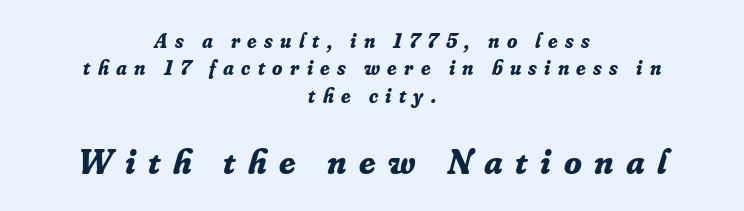
The axis of the letterforms is tilted away from vertical. Notice how the passage keeps no hard edge, just a central spine. Substantial extra tracking has been applied to these lines. Notice how descenders clear the ascenders below comfortably — that's standard leading. Any mark beneath the type? The region is blank.
